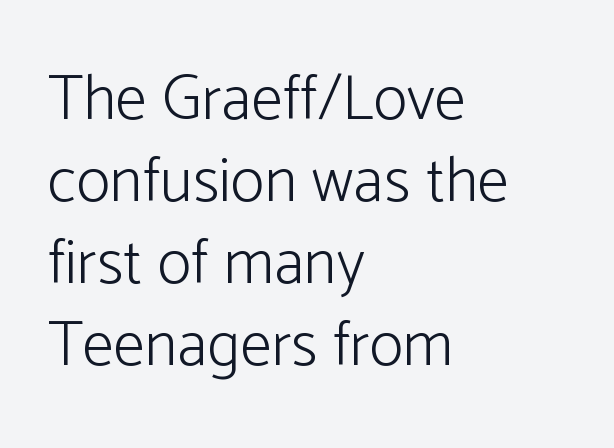
Q: Is the text bold? A: No.
Q: Is the text italic (slanted)? A: No, it is upright.
Q: Is the typeface a serif or a sans-serif typeface? A: Sans-serif.
Q: Is the text underlined? A: No.
Q: How is the paragraph aligned? A: Left-aligned.
Q: Is the spacing between letters normal or unusually wide? A: Normal.
Q: Is the spacing between lines tight, normal or loose? A: Normal.
Q: Width (condensed, normal, or wide)? A: Normal.
Q: Stroke contrast? A: Low.
Q: x-height? A: Medium.
Q: Monospaced? A: No.
